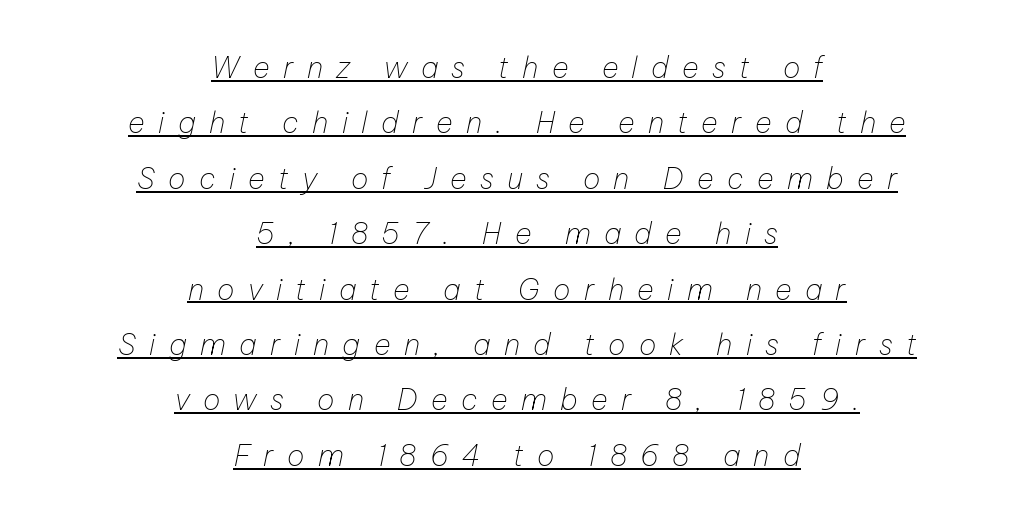
Neither beginnings nor endings align; midpoints do. In terms of posture, this sample is oblique. The typeface has the unassuming heft of standard copy or less. In terms of leading, this rendering errs on the spacious side.
